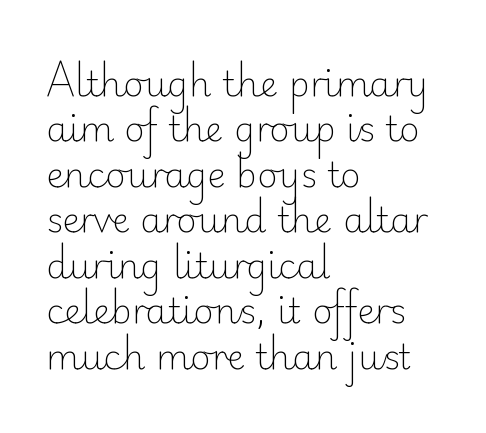
Q: Is the text bold? A: No.
Q: Is the text italic (slanted)? A: No, it is upright.
Q: Is the typeface a serif or a sans-serif typeface? A: Sans-serif.
Q: Is the text underlined? A: No.
Q: How is the paragraph aligned? A: Left-aligned.
Q: Is the spacing between letters normal or unusually wide? A: Normal.
Q: Is the spacing between lines tight, normal or loose? A: Normal.
Q: Width (condensed, normal, or wide)? A: Normal.
Q: Stroke contrast? A: Low.
Q: x-height? A: Small.
Q: Monospaced? A: No.
